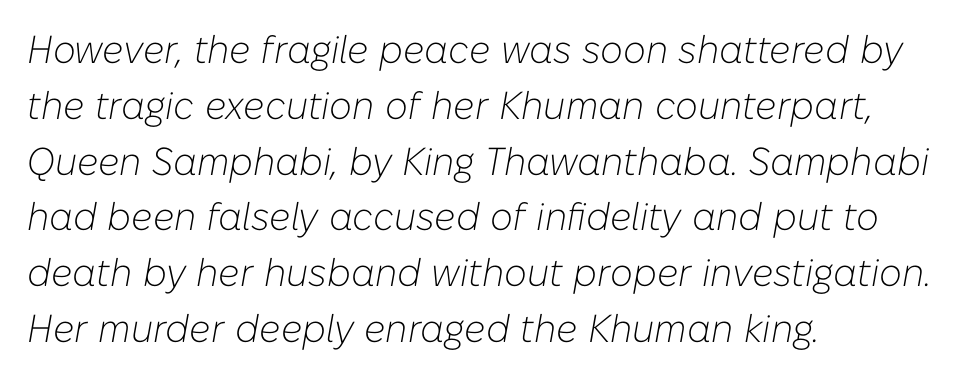
The image shows 39 px light type, italic (leaning right); set left-aligned, normal line spacing (1.43x), normal letter spacing, not underlined; low stroke contrast and a medium x-height.
